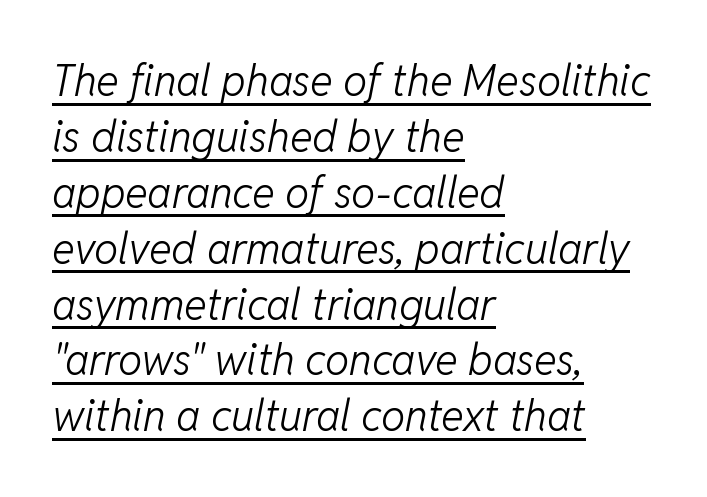
{"italic": "yes", "lean": "right", "slant_degrees": 11, "bold": "no", "weight": "light", "width": "normal", "stroke_contrast": "low", "x_height": "medium", "monospaced": "no", "underline": "yes", "align": "left", "line_spacing": "normal", "line_spacing_ratio": 1.3, "letter_spacing": "normal", "letter_spacing_em": 0.0, "glyph_px": 43}
